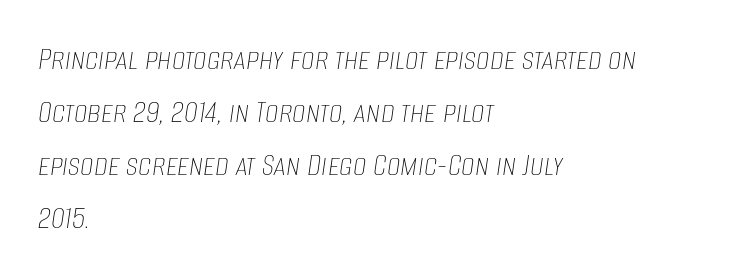
Q: Is the text bold? A: No.
Q: Is the text italic (slanted)? A: Yes, it leans right by about 8 degrees.
Q: Is the text underlined? A: No.
Q: How is the paragraph aligned? A: Left-aligned.
Q: Is the spacing between letters normal or unusually wide? A: Normal.
Q: Is the spacing between lines tight, normal or loose? A: Normal.
Q: Width (condensed, normal, or wide)? A: Condensed.
Q: Stroke contrast? A: Low.
Q: x-height? A: Large.
Q: Monospaced? A: No.
